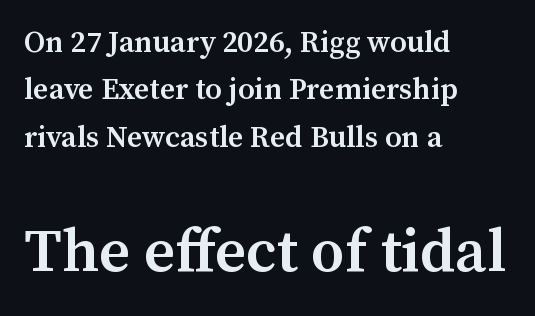
Q: Is the text bold? A: Semi-bold.
Q: Is the text italic (slanted)? A: No, it is upright.
Q: Is the typeface a serif or a sans-serif typeface? A: Serif.
Q: Is the text underlined? A: No.
Q: How is the paragraph aligned? A: Left-aligned.
Q: Is the spacing between letters normal or unusually wide? A: Normal.
Q: Is the spacing between lines tight, normal or loose? A: Normal.
Q: Which block of text is set in a larger size, the first (top) or the second (bottom)? A: The second (bottom) one.
Q: Width (condensed, normal, or wide)? A: Normal.
Q: Stroke contrast? A: Medium.
Q: x-height? A: Medium.
Q: Monospaced? A: No.
